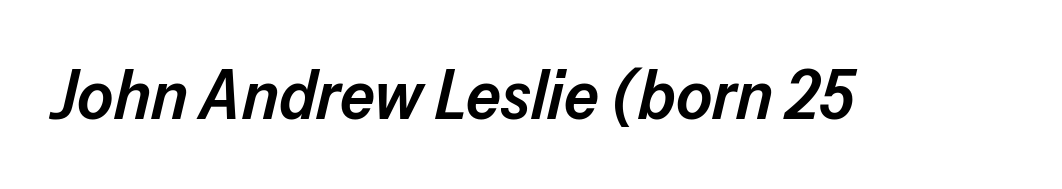
The image shows 69 px semibold type, italic (leaning right); set normal letter spacing, not underlined; low stroke contrast and a medium x-height.
